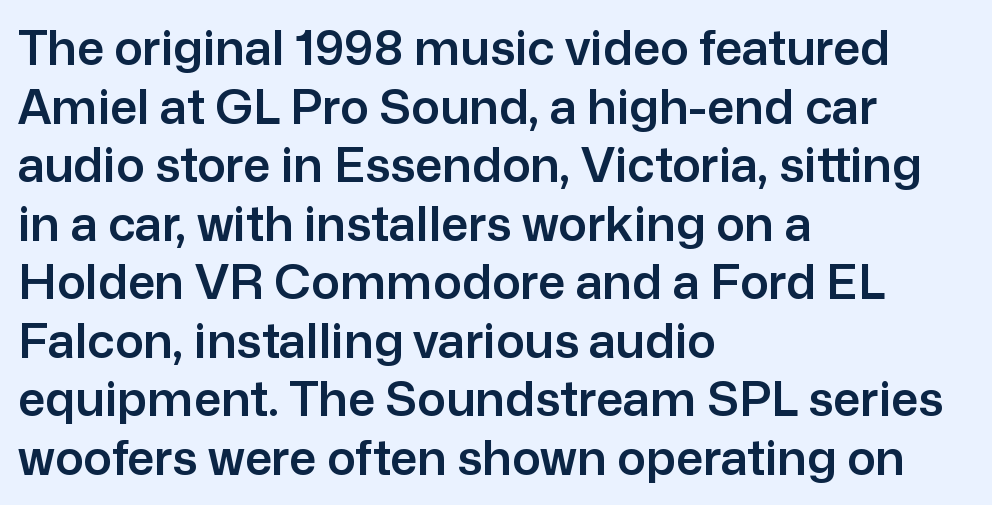
Q: Is the text italic (slanted)? A: No, it is upright.
Q: Is the typeface a serif or a sans-serif typeface? A: Sans-serif.
Q: Is the text underlined? A: No.
Q: How is the paragraph aligned? A: Left-aligned.
Q: Is the spacing between letters normal or unusually wide? A: Normal.
Q: Width (condensed, normal, or wide)? A: Normal.
Q: Stroke contrast? A: Low.
Q: x-height? A: Medium.
Q: Monospaced? A: No.
